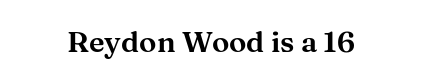
Note: serifs present on the glyphs. Spacing verdict: proportional, widths tailored to each character. Glyph-to-glyph distance matches everyday printed text. Quick note: not italic, upright.
